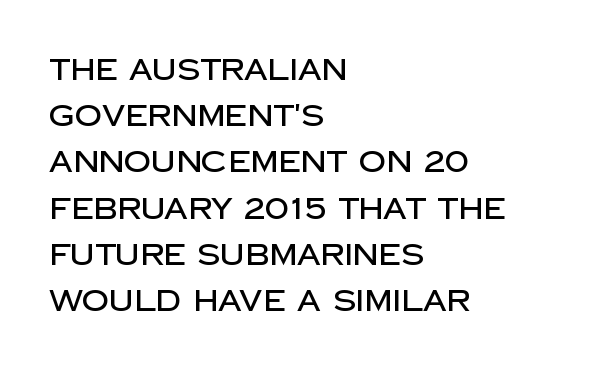
Q: Is the text italic (slanted)? A: No, it is upright.
Q: Is the typeface a serif or a sans-serif typeface? A: Sans-serif.
Q: Is the text underlined? A: No.
Q: How is the paragraph aligned? A: Left-aligned.
Q: Is the spacing between letters normal or unusually wide? A: Normal.
Q: Is the spacing between lines tight, normal or loose? A: Normal.
Q: Width (condensed, normal, or wide)? A: Normal.
Q: Stroke contrast? A: Low.
Q: x-height? A: Large.
Q: Monospaced? A: No.
